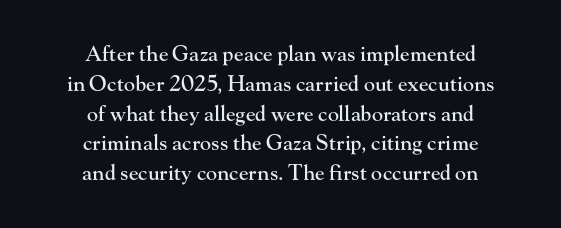
Q: Is the text italic (slanted)? A: No, it is upright.
Q: Is the text underlined? A: No.
Q: How is the paragraph aligned? A: Centered.
Q: Is the spacing between letters normal or unusually wide? A: Normal.
Q: Is the spacing between lines tight, normal or loose? A: Normal.
